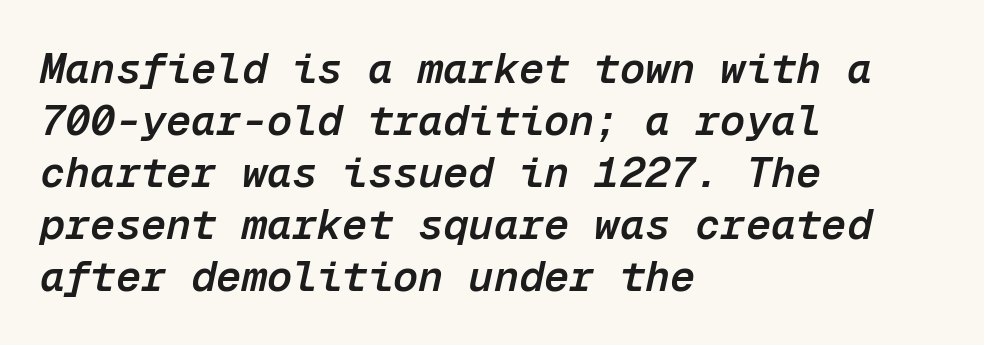
Q: Is the text bold? A: Semi-bold.
Q: Is the text italic (slanted)? A: Yes, it leans right by about 12 degrees.
Q: Is the text underlined? A: No.
Q: How is the paragraph aligned? A: Left-aligned.
Q: Is the spacing between letters normal or unusually wide? A: Normal.
Q: Width (condensed, normal, or wide)? A: Normal.
Q: Stroke contrast? A: Low.
Q: x-height? A: Medium.
Q: Monospaced? A: Yes.
